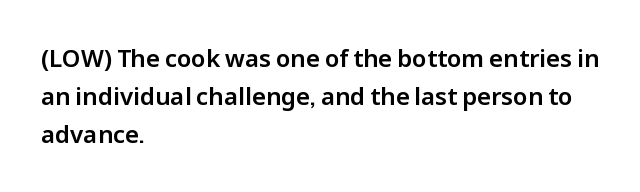
The specimen omits any rule beneath the text block's lines. Alignment: flush left. Italic? Not at all — the glyphs are vertical. The lines sit at an ordinary, default distance from one another. You could call the tracking neutral — neither tight nor loose.
